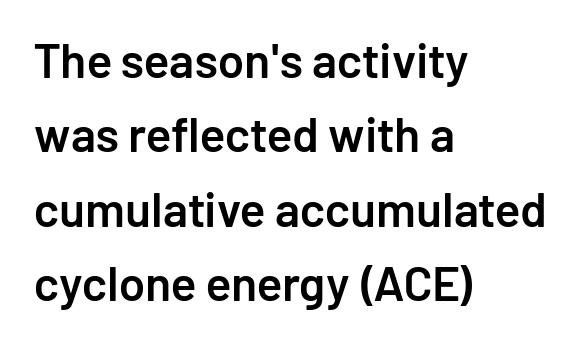
The image shows 48 px semibold sans-serif type, upright; set left-aligned, normal line spacing (1.55x), normal letter spacing, not underlined; low stroke contrast and a medium x-height.
